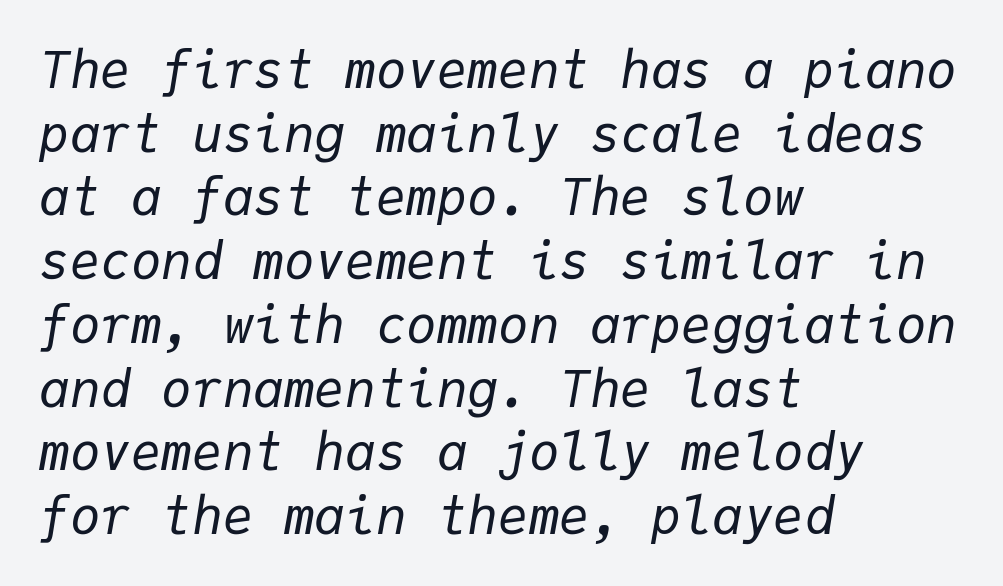
The image shows 51 px regular-weight type, italic (leaning right), monospaced; set left-aligned, normal line spacing (1.25x), normal letter spacing, not underlined; low stroke contrast and a medium x-height.
